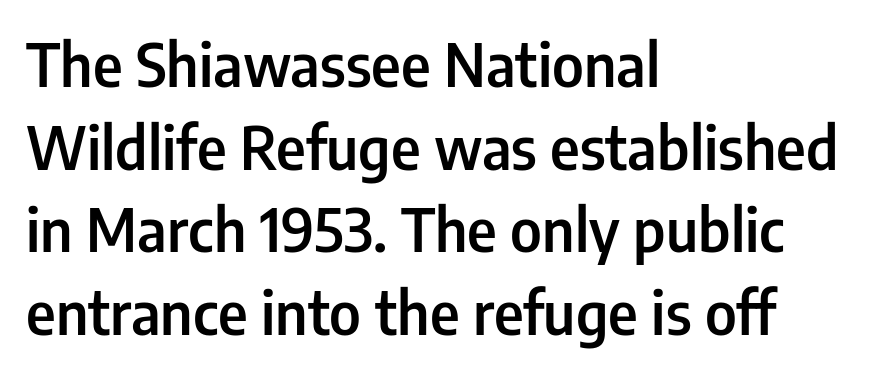
{"serif": "no", "italic": "no", "bold": "semi", "weight": "semibold", "width": "condensed", "stroke_contrast": "low", "x_height": "medium", "monospaced": "no", "underline": "no", "align": "left", "line_spacing": "normal", "line_spacing_ratio": 1.4, "letter_spacing": "normal", "letter_spacing_em": 0.0, "glyph_px": 59}
